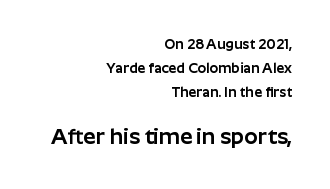
Q: Is the text italic (slanted)? A: No, it is upright.
Q: Is the text underlined? A: No.
Q: How is the paragraph aligned? A: Right-aligned.
Q: Is the spacing between letters normal or unusually wide? A: Normal.
Q: Which block of text is set in a larger size, the first (top) or the second (bottom)? A: The second (bottom) one.
